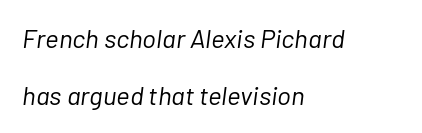
{"italic": "yes", "lean": "right", "slant_degrees": 7, "bold": "no", "underline": "no", "align": "left", "line_spacing": "loose", "line_spacing_ratio": 2.18, "letter_spacing": "normal", "letter_spacing_em": 0.0, "glyph_px": 26}
